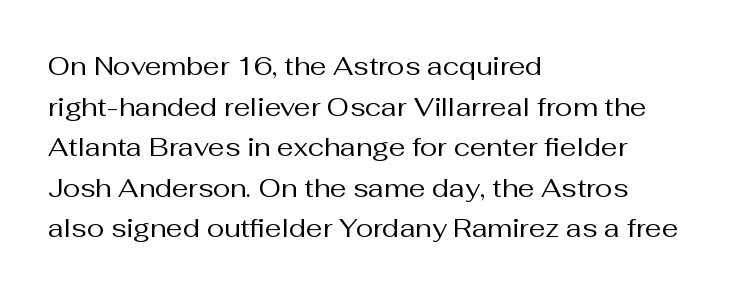
The image shows 26 px text type, upright; set left-aligned, normal line spacing (1.56x), normal letter spacing, not underlined.
